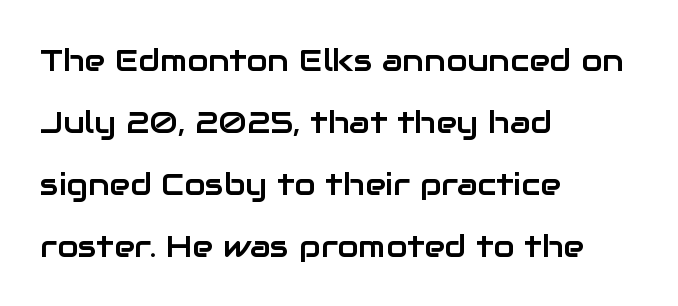
{"serif": "no", "italic": "no", "width": "normal", "stroke_contrast": "low", "x_height": "medium", "monospaced": "no", "underline": "no", "align": "left", "line_spacing": "loose", "line_spacing_ratio": 2.0, "letter_spacing": "normal", "letter_spacing_em": 0.0, "glyph_px": 31}
